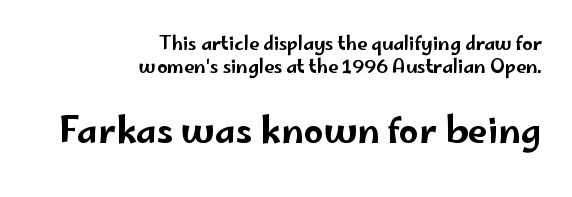
The image shows 35 px wide sans-serif type, upright; set right-aligned, normal line spacing (1.29x), normal letter spacing, not underlined; the second (bottom) block is 1.94x larger; low stroke contrast and a small x-height.
